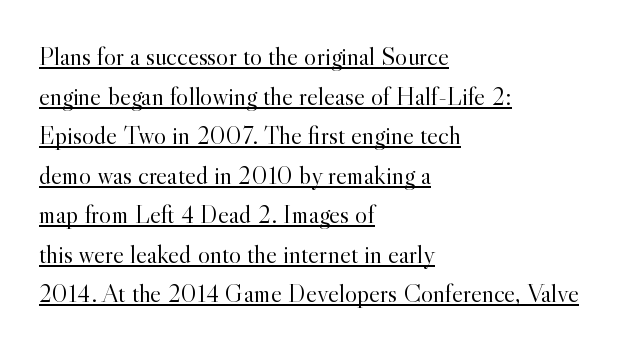
{"italic": "no", "bold": "no", "underline": "yes", "align": "left", "line_spacing": "normal", "line_spacing_ratio": 1.52, "letter_spacing": "normal", "letter_spacing_em": 0.0, "glyph_px": 26}
